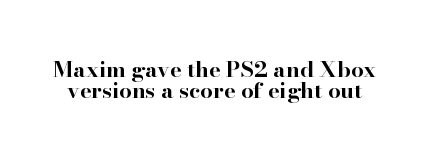
The image shows 22 px bold type, upright; set tight line spacing (0.96x), normal letter spacing, not underlined.
